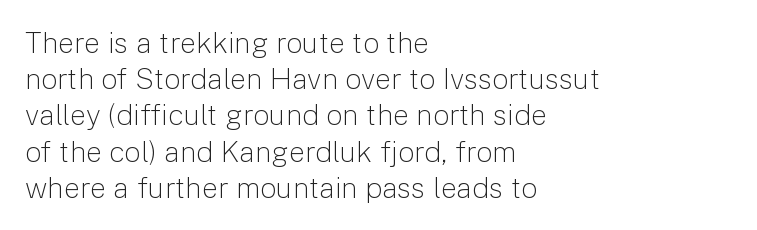
{"serif": "no", "italic": "no", "bold": "no", "weight": "light", "width": "normal", "stroke_contrast": "low", "x_height": "medium", "monospaced": "no", "underline": "no", "align": "left", "line_spacing": "normal", "line_spacing_ratio": 1.25, "letter_spacing": "normal", "letter_spacing_em": 0.0, "glyph_px": 29}
